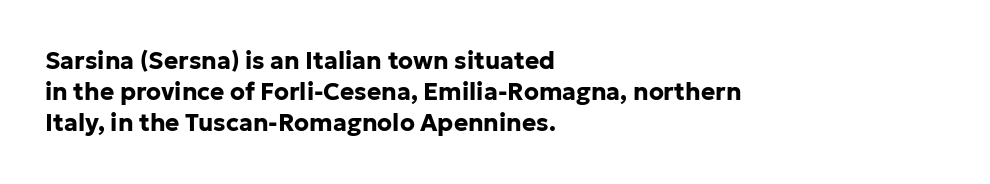
Every letter is thick-stroked: bold, no question. Line starts are locked; line ends wander. What's the leading like? Ordinary, nothing unusual. Glance below the letters and you will spot only blank space.
